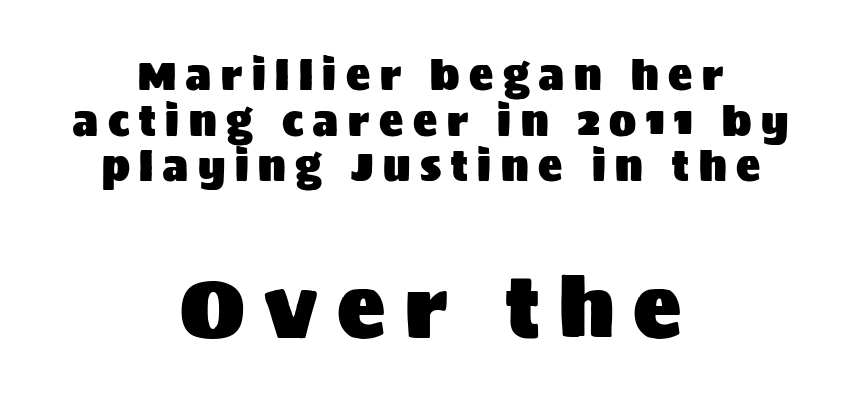
Is there much room between lines? No — they nearly touch. The letters stand straight up with perfectly vertical stems. Which of the two is more prominent by size? The second, at the bottom. No feet cap the strokes, marking this as sans-serif type. Anything drawn beneath the words? Only blank space. Think of a printed novel: that variable character pitch is what you see here.
